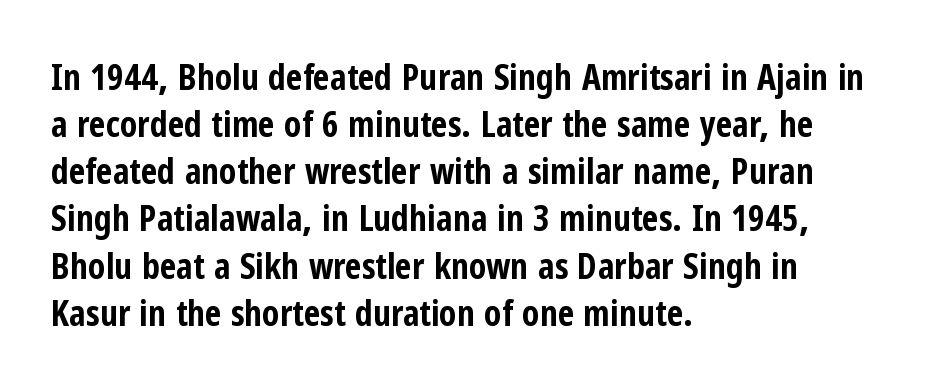
Q: Is the text bold? A: Yes.
Q: Is the text italic (slanted)? A: No, it is upright.
Q: Is the typeface a serif or a sans-serif typeface? A: Sans-serif.
Q: Is the text underlined? A: No.
Q: How is the paragraph aligned? A: Left-aligned.
Q: Is the spacing between letters normal or unusually wide? A: Normal.
Q: Is the spacing between lines tight, normal or loose? A: Normal.
Q: Width (condensed, normal, or wide)? A: Condensed.
Q: Stroke contrast? A: Low.
Q: x-height? A: Medium.
Q: Monospaced? A: No.
